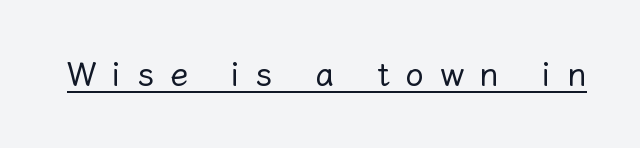
Q: Is the text bold? A: No.
Q: Is the text italic (slanted)? A: No, it is upright.
Q: Is the text underlined? A: Yes.
Q: Is the spacing between letters normal or unusually wide? A: Unusually wide.
Q: Width (condensed, normal, or wide)? A: Normal.
Q: Stroke contrast? A: Low.
Q: x-height? A: Medium.
Q: Monospaced? A: No.
